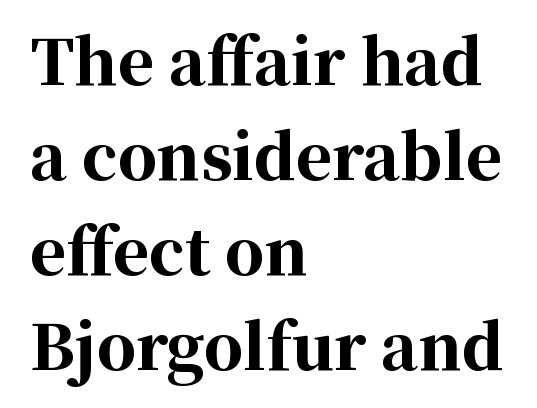
The image shows 62 px bold serif type, upright; set left-aligned, normal line spacing (1.53x), normal letter spacing, not underlined; high stroke contrast and a medium x-height.
